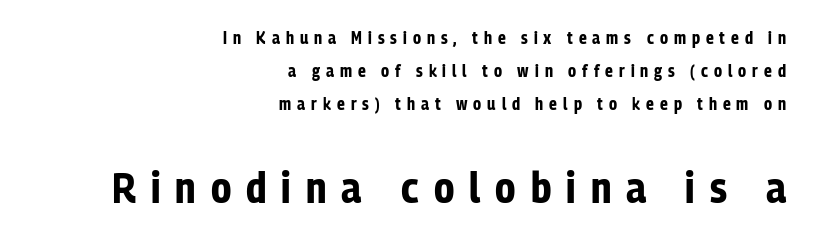
The image shows 43 px bold, condensed sans-serif type, upright; set right-aligned, loose line spacing (1.95x), unusually wide letter spacing (+0.35 em), not underlined; the second (bottom) block is 2.53x larger; low stroke contrast and a medium x-height.
